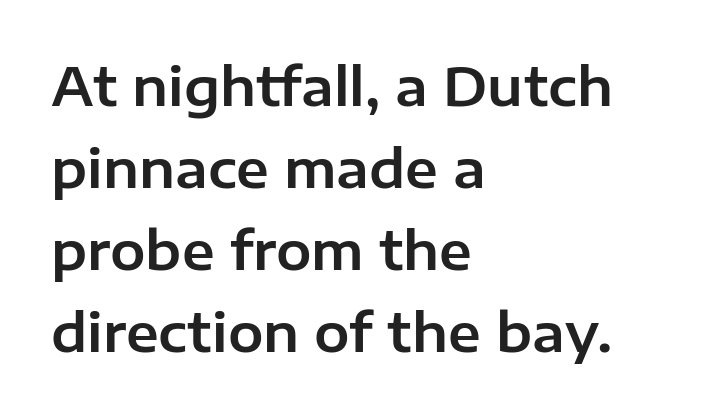
{"serif": "no", "italic": "no", "width": "normal", "stroke_contrast": "low", "x_height": "medium", "monospaced": "no", "underline": "no", "align": "left", "line_spacing": "normal", "line_spacing_ratio": 1.55, "letter_spacing": "normal", "letter_spacing_em": 0.0, "glyph_px": 53}
